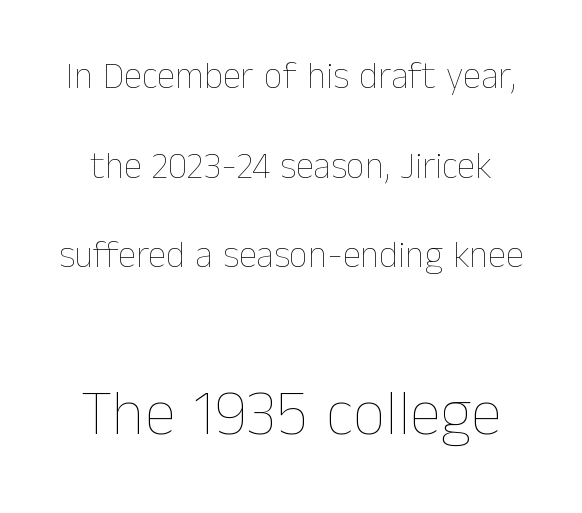
The image shows 64 px thin type, upright; set loose line spacing (2.42x), normal letter spacing, not underlined; the second (bottom) block is 1.73x larger; low stroke contrast and a medium x-height.
